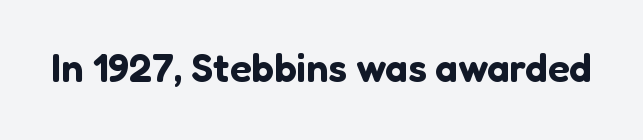
{"serif": "no", "italic": "no", "width": "normal", "stroke_contrast": "low", "x_height": "medium", "monospaced": "no", "underline": "no", "letter_spacing": "normal", "letter_spacing_em": 0.0, "glyph_px": 40}
